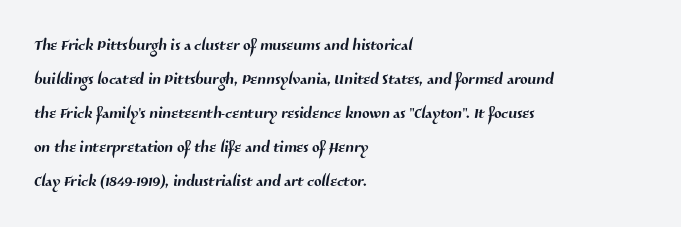
{"underline": "no", "align": "left", "line_spacing": "normal", "line_spacing_ratio": 1.54, "letter_spacing": "normal", "letter_spacing_em": 0.0, "glyph_px": 22}
